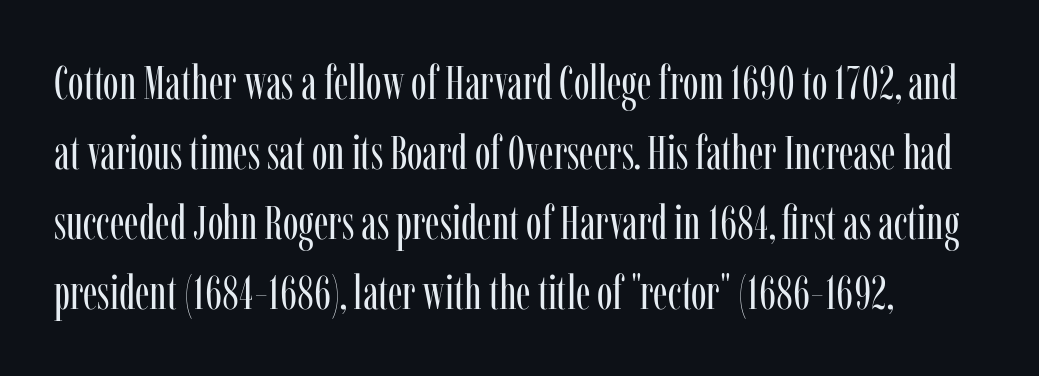
This sample has the flowing, uneven cadence of proportional lettering. Regarding serifs, this sample has them. Notice how the stems are strictly vertical — no italics here. The passage shown is not bold in any degree.
